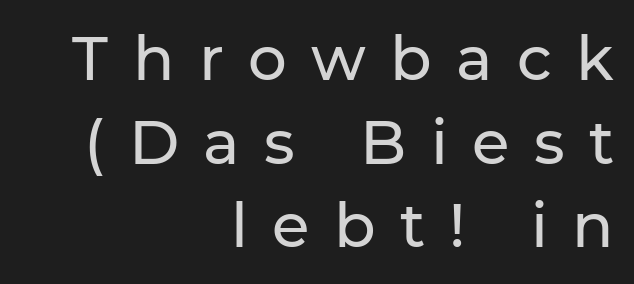
{"serif": "no", "italic": "no", "width": "normal", "stroke_contrast": "low", "x_height": "medium", "monospaced": "no", "underline": "no", "align": "right", "line_spacing": "normal", "line_spacing_ratio": 1.37, "letter_spacing": "wide", "letter_spacing_em": 0.4, "glyph_px": 61}
